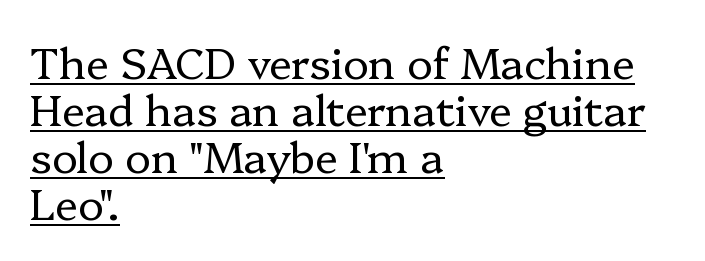
{"serif": "yes", "italic": "no", "bold": "no", "weight": "regular", "width": "normal", "stroke_contrast": "low", "x_height": "medium", "monospaced": "no", "underline": "yes", "align": "left", "line_spacing": "tight", "line_spacing_ratio": 1.09, "letter_spacing": "normal", "letter_spacing_em": 0.0, "glyph_px": 43}
